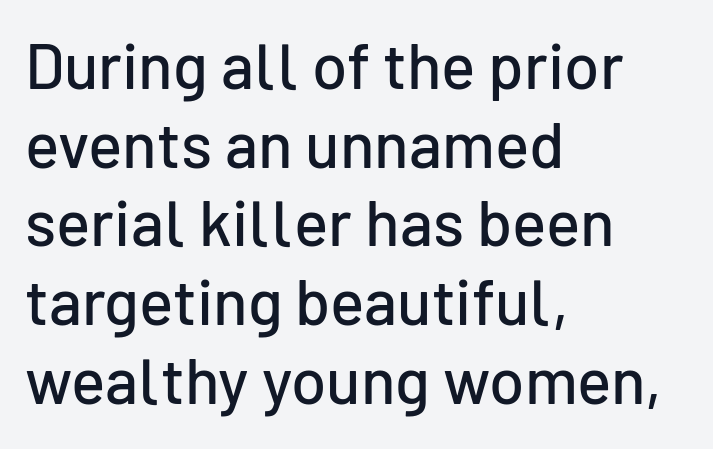
Q: Is the text italic (slanted)? A: No, it is upright.
Q: Is the typeface a serif or a sans-serif typeface? A: Sans-serif.
Q: Is the text underlined? A: No.
Q: How is the paragraph aligned? A: Left-aligned.
Q: Is the spacing between letters normal or unusually wide? A: Normal.
Q: Width (condensed, normal, or wide)? A: Normal.
Q: Stroke contrast? A: Low.
Q: x-height? A: Medium.
Q: Monospaced? A: No.
